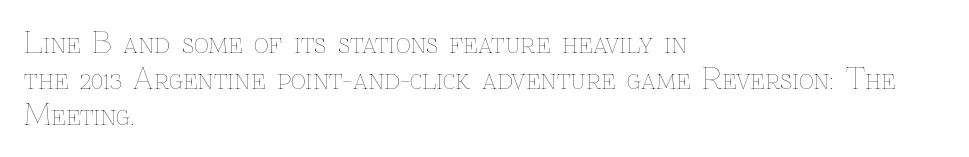
{"italic": "no", "bold": "no", "weight": "thin", "width": "normal", "stroke_contrast": "low", "x_height": "medium", "monospaced": "no", "underline": "no", "align": "left", "line_spacing_ratio": 1.24, "letter_spacing": "normal", "letter_spacing_em": 0.0, "glyph_px": 29}
